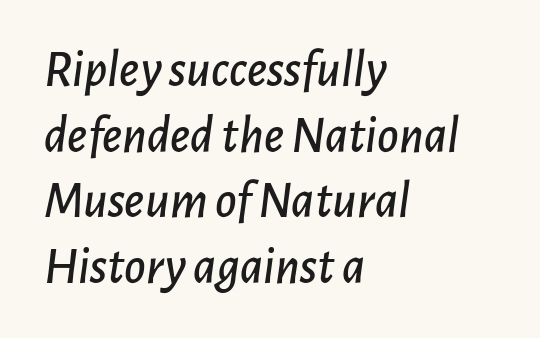
The image shows 52 px text type, italic (leaning right); set left-aligned, normal line spacing (1.26x), normal letter spacing, not underlined; low stroke contrast and a medium x-height.
